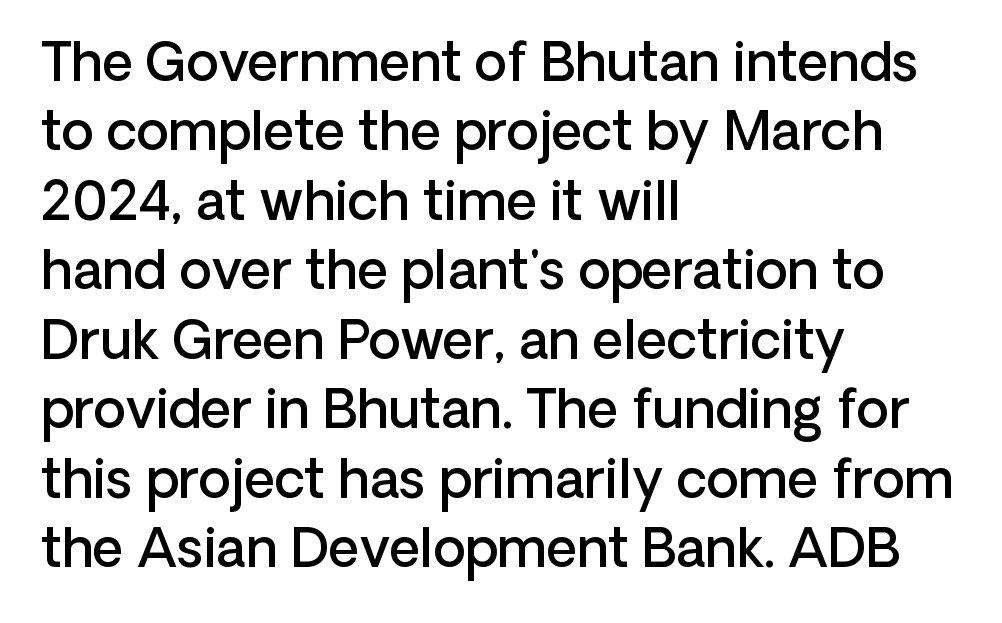
{"serif": "no", "italic": "no", "bold": "semi", "weight": "semibold", "width": "normal", "stroke_contrast": "low", "x_height": "medium", "monospaced": "no", "underline": "no", "align": "left", "line_spacing": "normal", "line_spacing_ratio": 1.31, "letter_spacing": "normal", "letter_spacing_em": 0.0, "glyph_px": 53}
